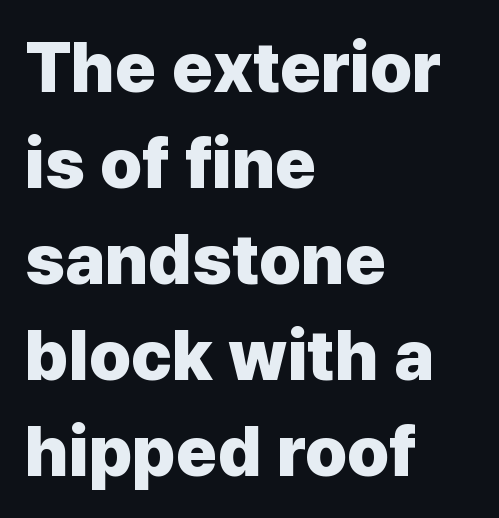
The image shows 70 px heavy sans-serif type, upright; set left-aligned, normal line spacing (1.37x), normal letter spacing, not underlined; low stroke contrast and a medium x-height.
